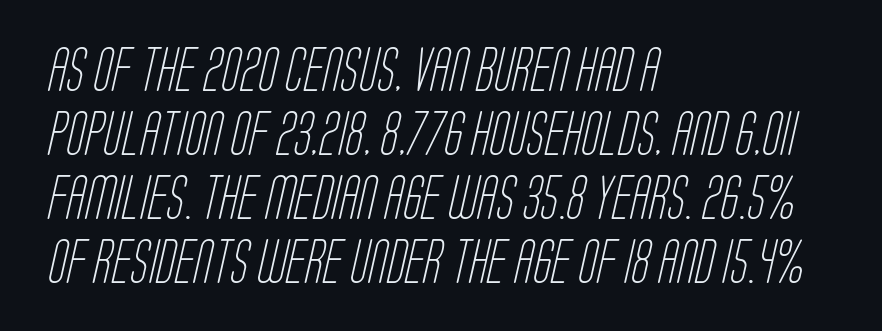
The image shows 43 px light, condensed sans-serif type; set left-aligned, normal line spacing (1.49x), normal letter spacing, not underlined; low stroke contrast and a large x-height.
